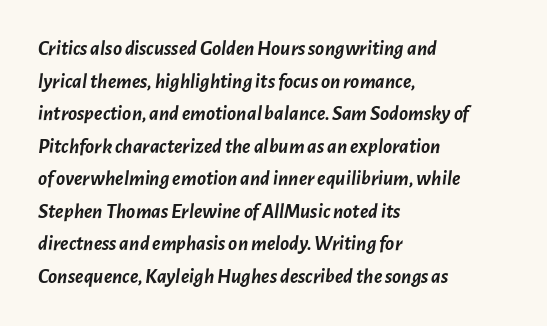
The image shows 21 px bold type, italic (leaning right); set left-aligned, normal line spacing (1.55x), normal letter spacing, not underlined.
